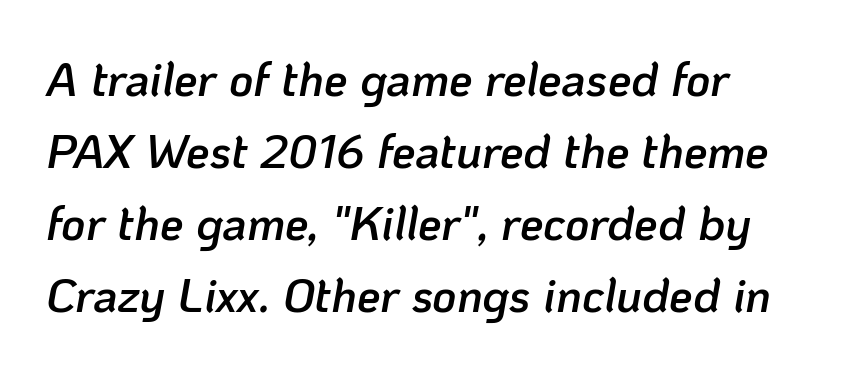
A typesetter would call this zero additional tracking. These words are printed semibold, heavier than regular yet not bold. Descenders are the only things crossing below the line. A typesetter would call this proportional, since set widths differ per character. The axis of the letterforms is tilted away from vertical.
